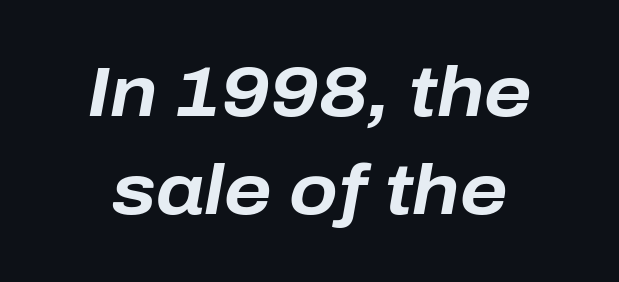
The image shows 71 px bold type, italic (leaning right); set normal line spacing (1.38x), normal letter spacing, not underlined; low stroke contrast and a medium x-height.
